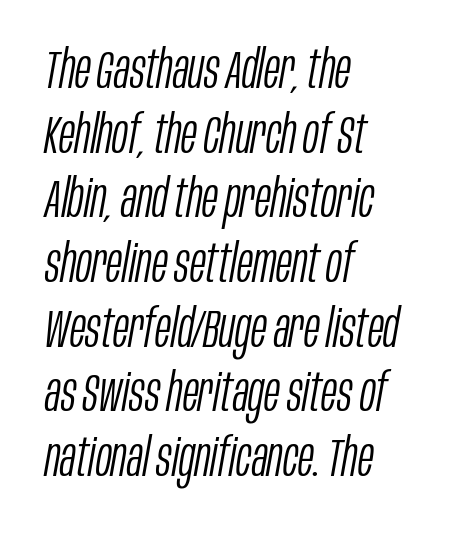
Q: Is the text bold? A: No.
Q: Is the text italic (slanted)? A: Yes, it leans right by about 10 degrees.
Q: Is the text underlined? A: No.
Q: How is the paragraph aligned? A: Left-aligned.
Q: Is the spacing between letters normal or unusually wide? A: Normal.
Q: Width (condensed, normal, or wide)? A: Condensed.
Q: Stroke contrast? A: Low.
Q: x-height? A: Large.
Q: Monospaced? A: No.
